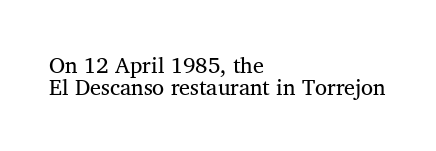
Q: Is the text italic (slanted)? A: No, it is upright.
Q: Is the text underlined? A: No.
Q: How is the paragraph aligned? A: Left-aligned.
Q: Is the spacing between letters normal or unusually wide? A: Normal.
Q: Is the spacing between lines tight, normal or loose? A: Tight.
